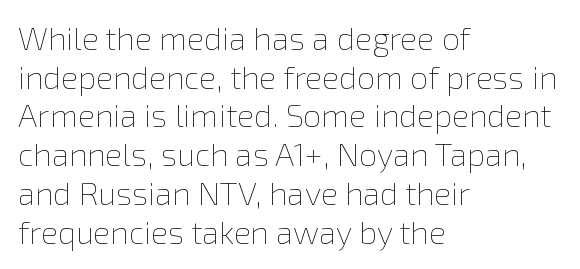
The string is rendered with underlining switched off. Spacing between characters is what you'd get straight out of the box. Each letter keeps its own natural width here, so spacing adapts to shape. The text block is weighted toward the left margin, trailing off unevenly rightward. Compared with a typical body face, this is equally light or lighter still.
